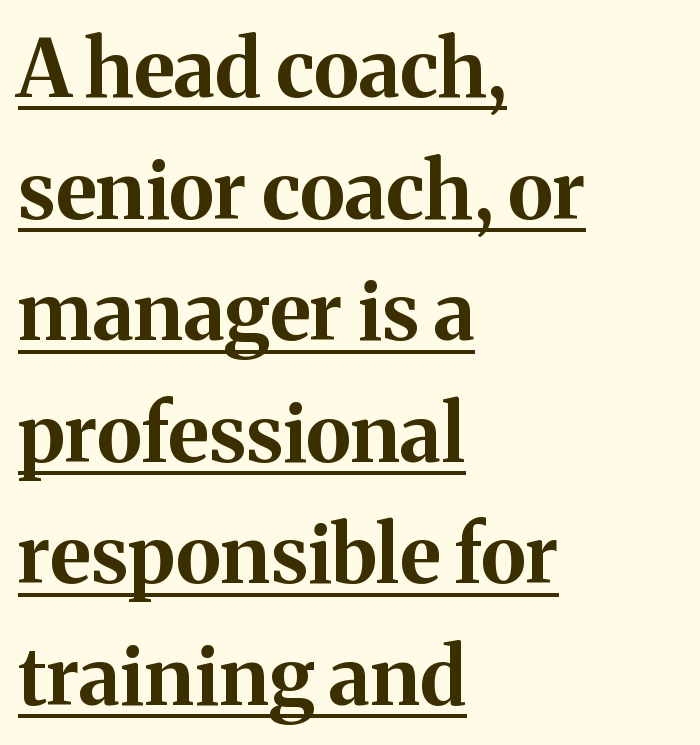
The typesetter has applied underlining to the passage shown. Caption: standard tracking, unaltered. The face used here has the dense, thick strokes of a bold. The letters stand upright; this is a roman face. Summary of vertical rhythm: regular, with standard interline spacing.
